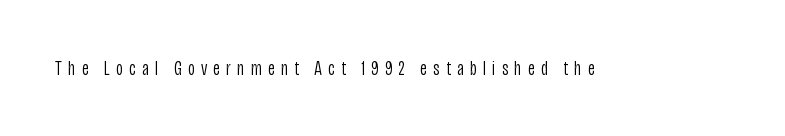
Is this a heavy cut? Hardly; it is regular or lighter. The space beneath each line is pristine and unruled. This sample uses expanded letter spacing, leaving extra air between glyphs. Do the letters lean? They stand straight.
